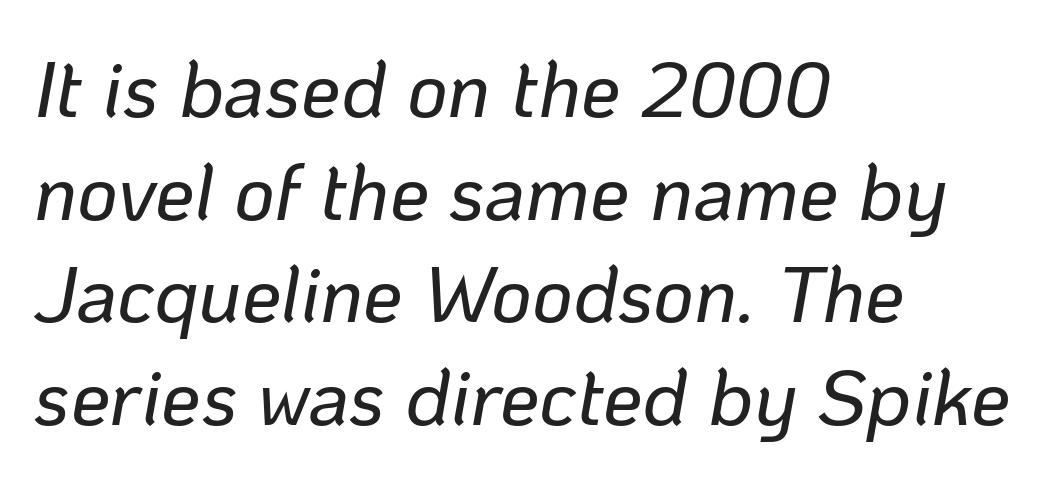
Q: Is the text italic (slanted)? A: Yes, it leans right by about 10 degrees.
Q: Is the text underlined? A: No.
Q: How is the paragraph aligned? A: Left-aligned.
Q: Is the spacing between letters normal or unusually wide? A: Normal.
Q: Is the spacing between lines tight, normal or loose? A: Normal.
Q: Width (condensed, normal, or wide)? A: Normal.
Q: Stroke contrast? A: Low.
Q: x-height? A: Medium.
Q: Monospaced? A: No.
